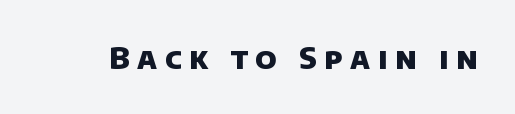
Q: Is the text bold? A: Yes.
Q: Is the typeface a serif or a sans-serif typeface? A: Sans-serif.
Q: Is the text underlined? A: No.
Q: Is the spacing between letters normal or unusually wide? A: Unusually wide.
Q: Width (condensed, normal, or wide)? A: Normal.
Q: Stroke contrast? A: Low.
Q: x-height? A: Large.
Q: Monospaced? A: No.
